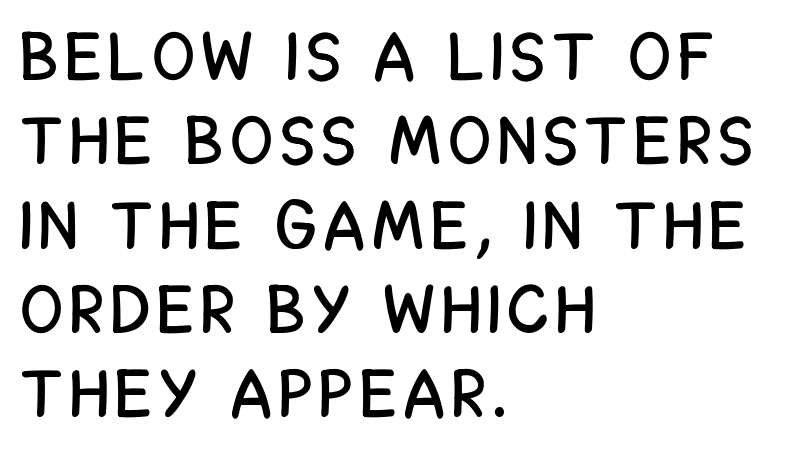
The image shows 68 px condensed sans-serif type, upright; set left-aligned, line spacing 1.24x, not underlined; low stroke contrast and a large x-height.
